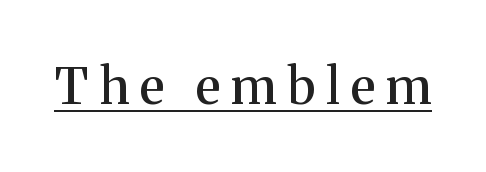
{"serif": "yes", "italic": "no", "width": "normal", "stroke_contrast": "medium", "x_height": "medium", "monospaced": "no", "underline": "yes", "letter_spacing": "wide", "letter_spacing_em": 0.22, "glyph_px": 50}
